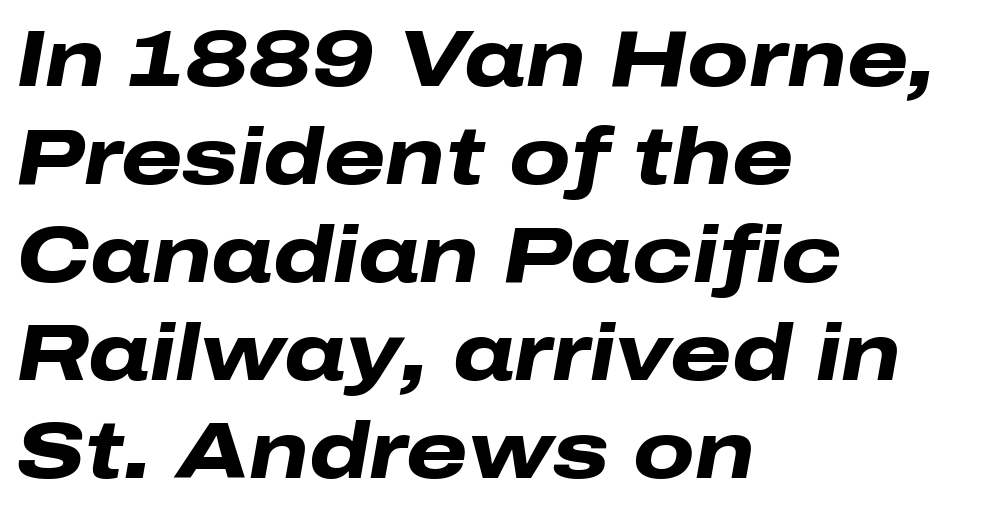
Q: Is the text bold? A: Yes.
Q: Is the text italic (slanted)? A: Yes, it leans right by about 10 degrees.
Q: Is the text underlined? A: No.
Q: How is the paragraph aligned? A: Left-aligned.
Q: Is the spacing between letters normal or unusually wide? A: Normal.
Q: Width (condensed, normal, or wide)? A: Wide.
Q: Stroke contrast? A: Low.
Q: x-height? A: Medium.
Q: Monospaced? A: No.
